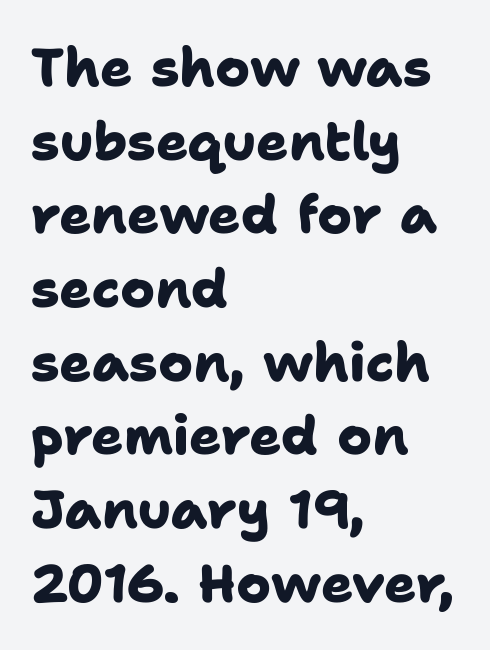
Q: Is the text bold? A: Yes.
Q: Is the typeface a serif or a sans-serif typeface? A: Sans-serif.
Q: Is the text underlined? A: No.
Q: How is the paragraph aligned? A: Left-aligned.
Q: Is the spacing between letters normal or unusually wide? A: Normal.
Q: Is the spacing between lines tight, normal or loose? A: Normal.
Q: Width (condensed, normal, or wide)? A: Normal.
Q: Stroke contrast? A: Low.
Q: x-height? A: Medium.
Q: Monospaced? A: No.
